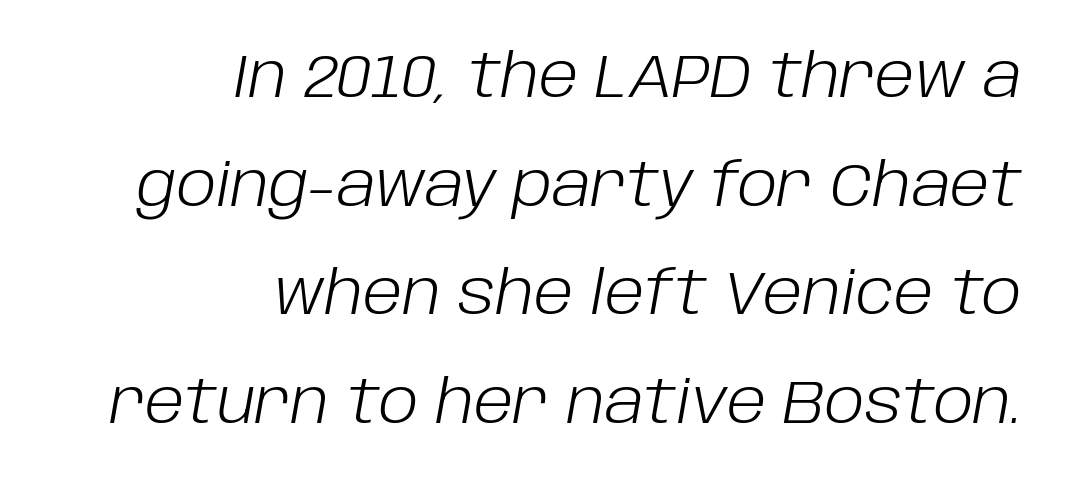
{"italic": "yes", "lean": "right", "slant_degrees": 10, "bold": "no", "weight": "light", "width": "normal", "stroke_contrast": "low", "x_height": "large", "monospaced": "no", "underline": "no", "align": "right", "line_spacing_ratio": 1.81, "letter_spacing": "normal", "letter_spacing_em": 0.0, "glyph_px": 60}
